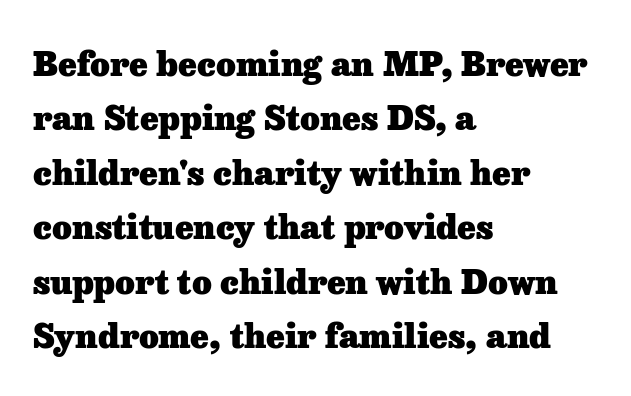
Q: Is the text bold? A: Yes.
Q: Is the text italic (slanted)? A: No, it is upright.
Q: Is the typeface a serif or a sans-serif typeface? A: Serif.
Q: Is the text underlined? A: No.
Q: How is the paragraph aligned? A: Left-aligned.
Q: Is the spacing between letters normal or unusually wide? A: Normal.
Q: Is the spacing between lines tight, normal or loose? A: Normal.
Q: Width (condensed, normal, or wide)? A: Normal.
Q: Stroke contrast? A: Low.
Q: x-height? A: Medium.
Q: Monospaced? A: No.
